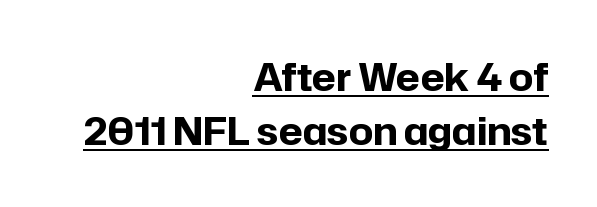
You could not count columns in this text — the font is proportionally spaced. Where is the straight margin? On the right. Students, observe: this is what conventionally led text looks like. Somebody hit Ctrl+U on this one — the words are underlined. Font category for this specimen: sans-serif. A roman cut, with each character standing at attention.
